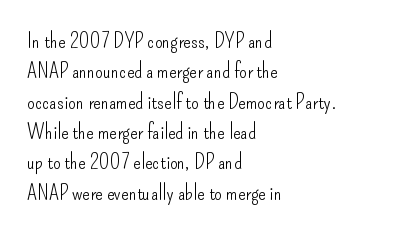
{"italic": "no", "bold": "no", "underline": "no", "align": "left", "line_spacing": "normal", "line_spacing_ratio": 1.38, "letter_spacing": "normal", "letter_spacing_em": 0.0, "glyph_px": 22}
